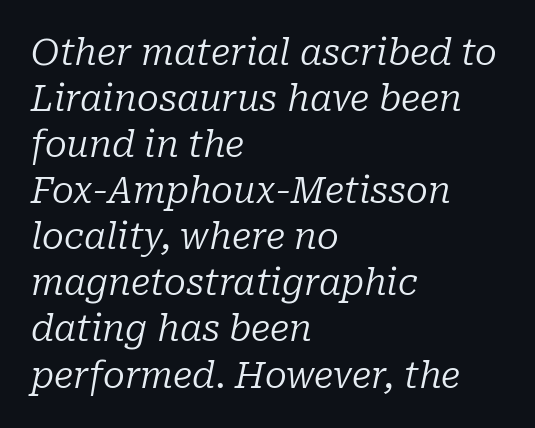
A typesetter would call this proportional, since set widths differ per character. Each letter's strokes conclude with small projecting serifs. Each new line begins a customary step beneath the previous one. The paragraph shown leans on its left margin. Stroke thickness stays within the range of a standard reading face or lighter.
